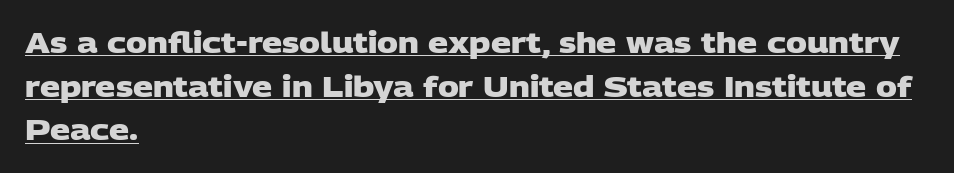
The image shows 28 px heavy, wide sans-serif type; set left-aligned, normal line spacing (1.56x), normal letter spacing, underlined; low stroke contrast and a large x-height.
